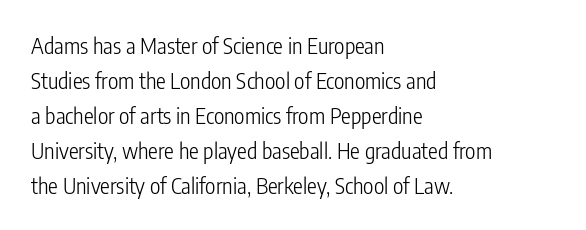
Q: Is the text bold? A: No.
Q: Is the text italic (slanted)? A: No, it is upright.
Q: Is the text underlined? A: No.
Q: How is the paragraph aligned? A: Left-aligned.
Q: Is the spacing between letters normal or unusually wide? A: Normal.
Q: Is the spacing between lines tight, normal or loose? A: Normal.
